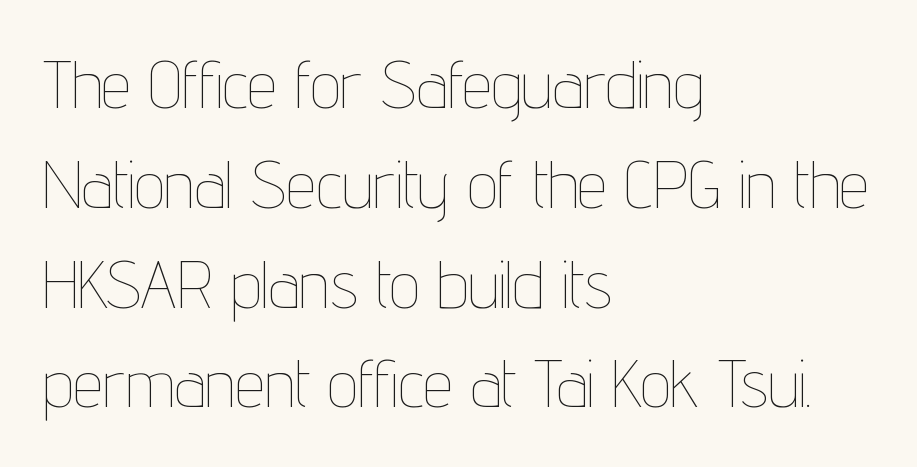
{"italic": "no", "bold": "no", "weight": "thin", "width": "condensed", "stroke_contrast": "low", "x_height": "medium", "monospaced": "no", "underline": "no", "align": "left", "line_spacing": "normal", "line_spacing_ratio": 1.49, "letter_spacing": "normal", "letter_spacing_em": 0.0, "glyph_px": 67}
